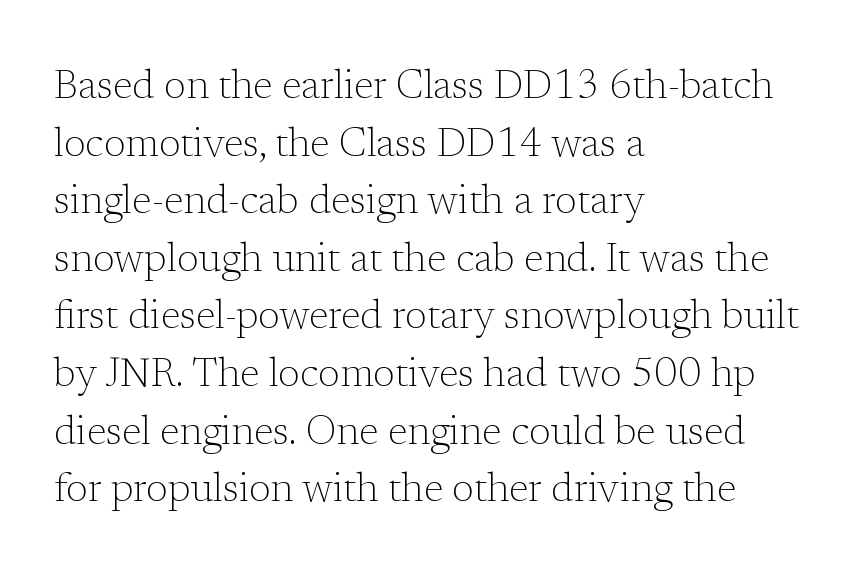
Whoever set this chose a conventional vertical rhythm. The face used here is proportionally spaced, like ordinary book or web type. Is the type heavy? It reads as light-to-regular instead. The tracking reads as untouched default to a designer's eye. You can tell from the footed stems that serif type was used.
